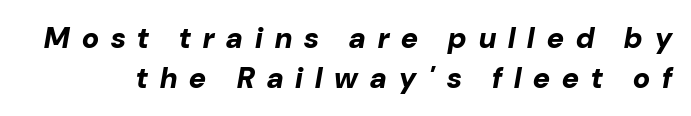
Q: Is the text bold? A: Yes.
Q: Is the text italic (slanted)? A: Yes, it leans right by about 10 degrees.
Q: Is the text underlined? A: No.
Q: Is the spacing between letters normal or unusually wide? A: Unusually wide.
Q: Is the spacing between lines tight, normal or loose? A: Normal.
Q: Width (condensed, normal, or wide)? A: Normal.
Q: Stroke contrast? A: Low.
Q: x-height? A: Medium.
Q: Monospaced? A: No.
